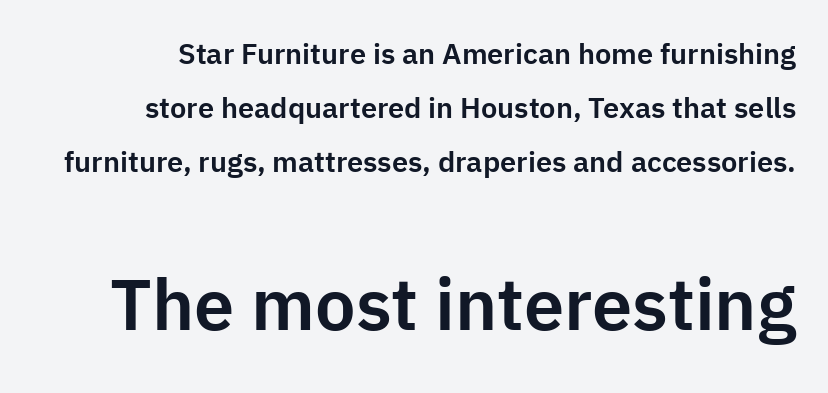
The image shows 72 px sans-serif type, upright; set line spacing 1.86x, normal letter spacing, not underlined; the second (bottom) block is 2.48x larger; low stroke contrast and a medium x-height.
